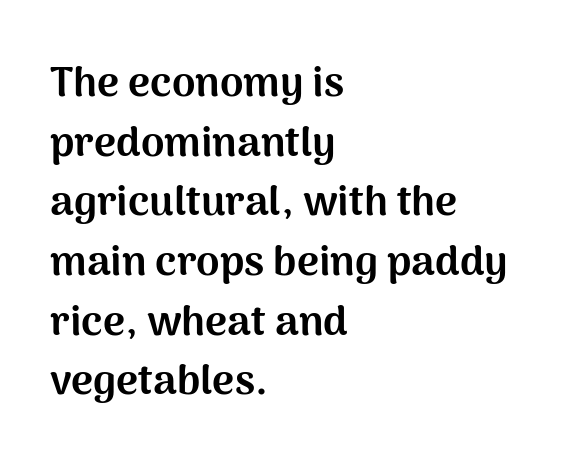
The image shows 42 px bold sans-serif type, upright; set left-aligned, normal line spacing (1.42x), normal letter spacing, not underlined; medium stroke contrast and a medium x-height.
